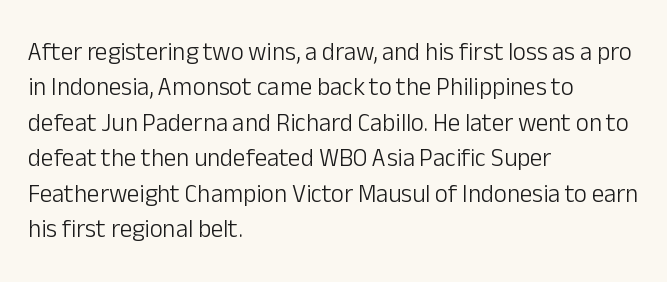
Q: Is the text bold? A: No.
Q: Is the text italic (slanted)? A: No, it is upright.
Q: Is the text underlined? A: No.
Q: How is the paragraph aligned? A: Left-aligned.
Q: Is the spacing between letters normal or unusually wide? A: Normal.
Q: Is the spacing between lines tight, normal or loose? A: Normal.
